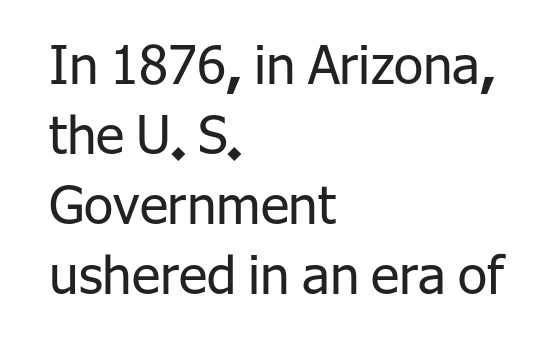
{"serif": "no", "italic": "no", "bold": "no", "weight": "regular", "width": "normal", "stroke_contrast": "low", "x_height": "medium", "monospaced": "no", "underline": "no", "align": "left", "line_spacing": "normal", "line_spacing_ratio": 1.32, "letter_spacing": "normal", "letter_spacing_em": 0.0, "glyph_px": 53}
